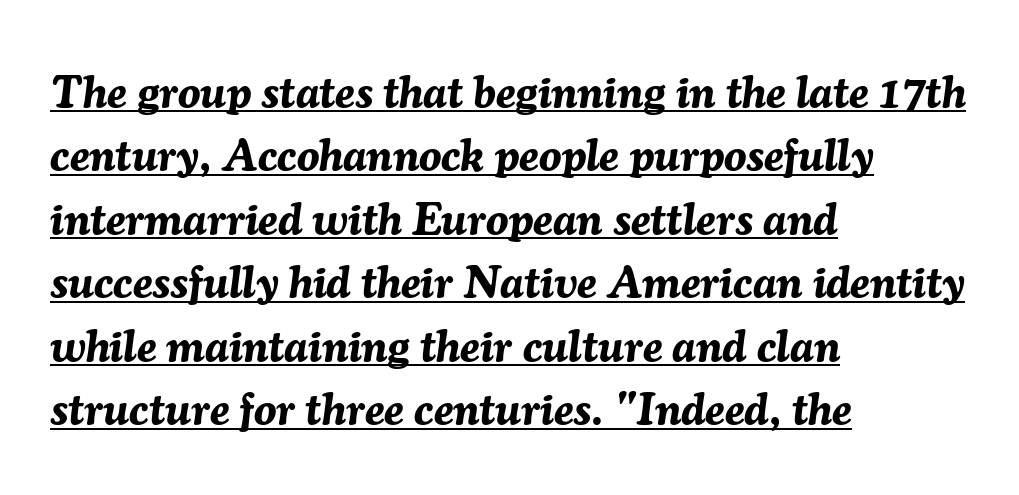
Rows of type keep a routine distance in the vertical direction. The glyphs are accompanied by a horizontal stroke just below them. Horizontally, the lines are justified to the leading edge only. What weight is shown? A full bold with thick strokes. You can tell it's italic because the verticals aren't actually vertical. Spacing verdict: proportional, widths tailored to each character.
